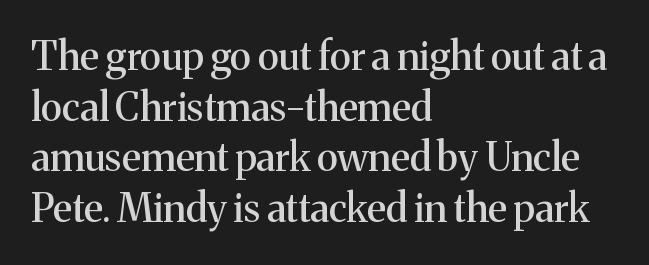
{"serif": "yes", "italic": "no", "width": "normal", "stroke_contrast": "medium", "x_height": "medium", "monospaced": "no", "underline": "no", "align": "left", "line_spacing": "normal", "line_spacing_ratio": 1.3, "letter_spacing": "normal", "letter_spacing_em": 0.0, "glyph_px": 39}
